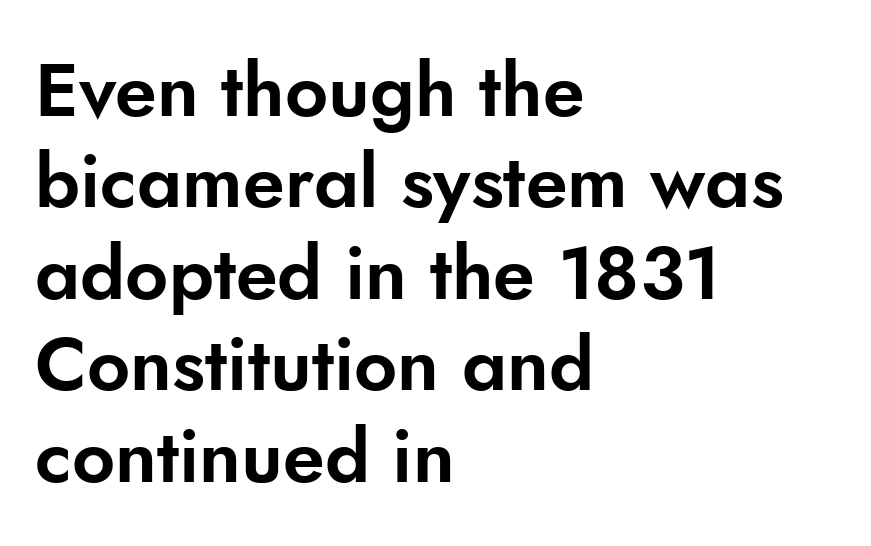
The image shows 75 px sans-serif type, upright; set left-aligned, line spacing 1.22x, normal letter spacing, not underlined; low stroke contrast and a small x-height.
